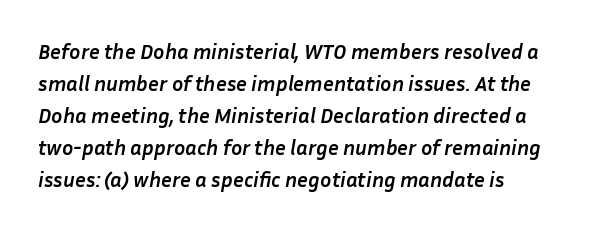
Q: Is the text bold? A: Yes.
Q: Is the text italic (slanted)? A: Yes, it leans right by about 10 degrees.
Q: Is the text underlined? A: No.
Q: How is the paragraph aligned? A: Left-aligned.
Q: Is the spacing between letters normal or unusually wide? A: Normal.
Q: Is the spacing between lines tight, normal or loose? A: Normal.
